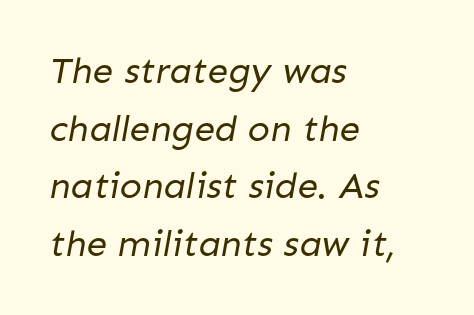
The image shows 37 px regular-weight sans-serif type; set left-aligned, normal line spacing (1.56x), normal letter spacing, not underlined; low stroke contrast and a medium x-height.
